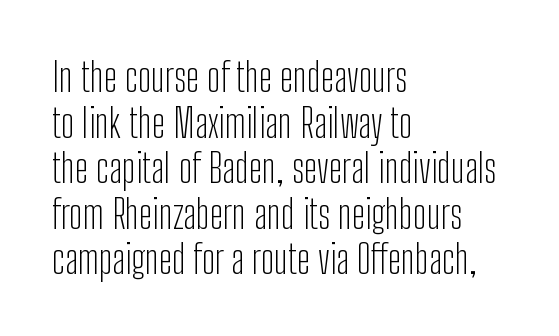
Q: Is the text bold? A: No.
Q: Is the text italic (slanted)? A: No, it is upright.
Q: Is the typeface a serif or a sans-serif typeface? A: Sans-serif.
Q: Is the text underlined? A: No.
Q: How is the paragraph aligned? A: Left-aligned.
Q: Is the spacing between letters normal or unusually wide? A: Normal.
Q: Is the spacing between lines tight, normal or loose? A: Tight.
Q: Width (condensed, normal, or wide)? A: Condensed.
Q: Stroke contrast? A: Low.
Q: x-height? A: Medium.
Q: Monospaced? A: No.
